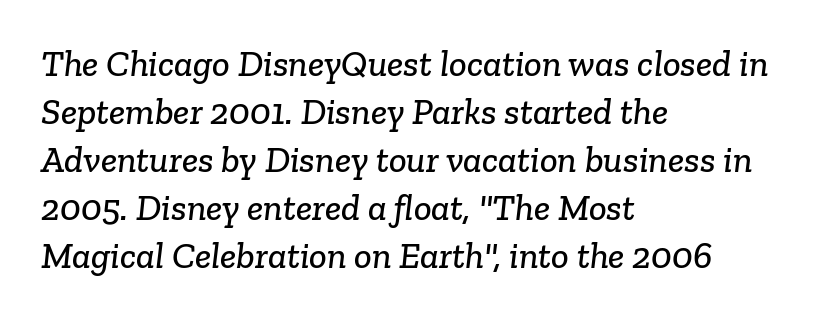
The image shows 37 px serif type; set left-aligned, normal line spacing (1.3x), normal letter spacing, not underlined; low stroke contrast and a medium x-height.
